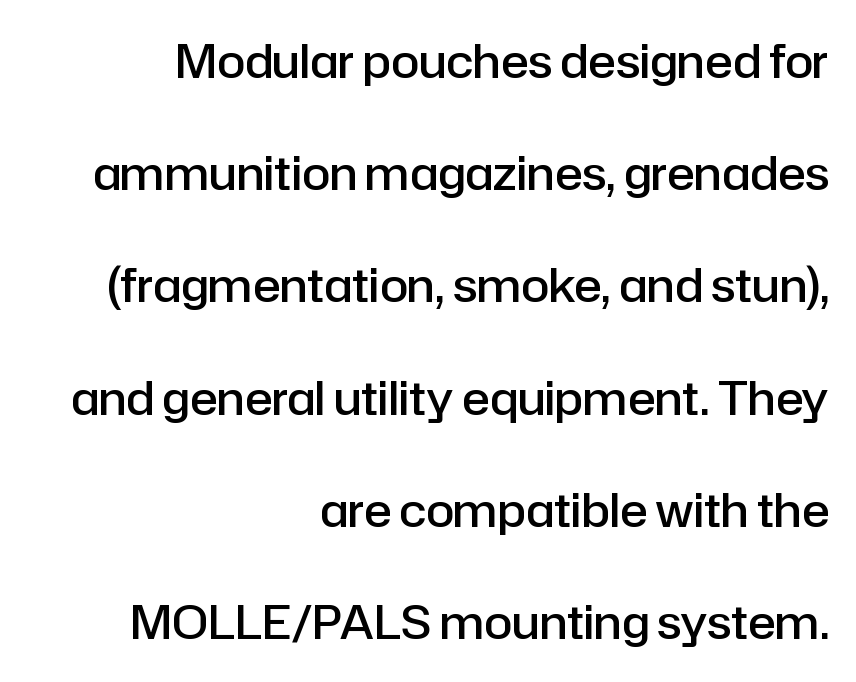
{"serif": "no", "italic": "no", "bold": "semi", "weight": "semibold", "width": "normal", "stroke_contrast": "low", "x_height": "medium", "monospaced": "no", "underline": "no", "align": "right", "line_spacing": "loose", "line_spacing_ratio": 2.44, "letter_spacing": "normal", "letter_spacing_em": 0.0, "glyph_px": 46}
